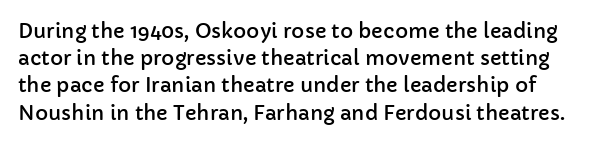
Q: Is the text italic (slanted)? A: No, it is upright.
Q: Is the text underlined? A: No.
Q: Is the spacing between letters normal or unusually wide? A: Normal.
Q: Is the spacing between lines tight, normal or loose? A: Normal.
